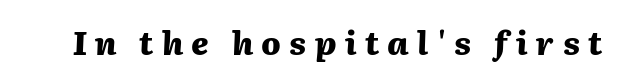
The image shows 32 px heavy type, italic (leaning right); set unusually wide letter spacing (+0.26 em), not underlined; medium stroke contrast and a medium x-height.
